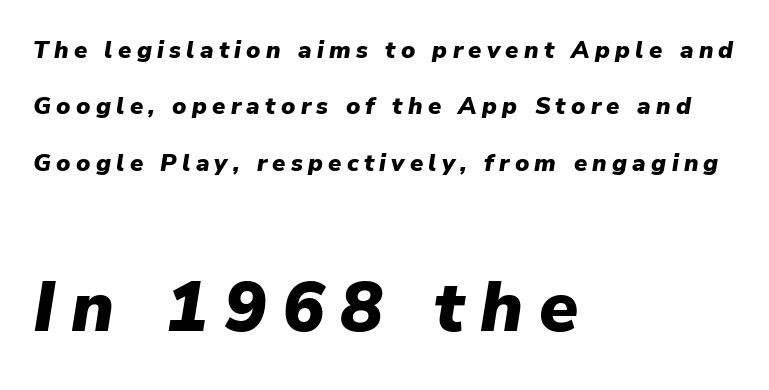
Q: Is the text bold? A: Yes.
Q: Is the text italic (slanted)? A: Yes, it leans right by about 9 degrees.
Q: Is the text underlined? A: No.
Q: How is the paragraph aligned? A: Left-aligned.
Q: Is the spacing between letters normal or unusually wide? A: Unusually wide.
Q: Is the spacing between lines tight, normal or loose? A: Loose.
Q: Which block of text is set in a larger size, the first (top) or the second (bottom)? A: The second (bottom) one.
Q: Width (condensed, normal, or wide)? A: Normal.
Q: Stroke contrast? A: Low.
Q: x-height? A: Medium.
Q: Monospaced? A: No.
